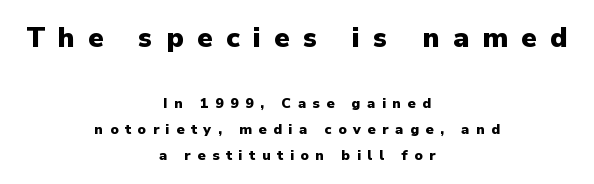
Q: Is the text bold? A: Yes.
Q: Is the text italic (slanted)? A: No, it is upright.
Q: Is the typeface a serif or a sans-serif typeface? A: Sans-serif.
Q: Is the text underlined? A: No.
Q: How is the paragraph aligned? A: Centered.
Q: Is the spacing between letters normal or unusually wide? A: Unusually wide.
Q: Which block of text is set in a larger size, the first (top) or the second (bottom)? A: The first (top) one.
Q: Width (condensed, normal, or wide)? A: Normal.
Q: Stroke contrast? A: Low.
Q: x-height? A: Medium.
Q: Monospaced? A: No.
